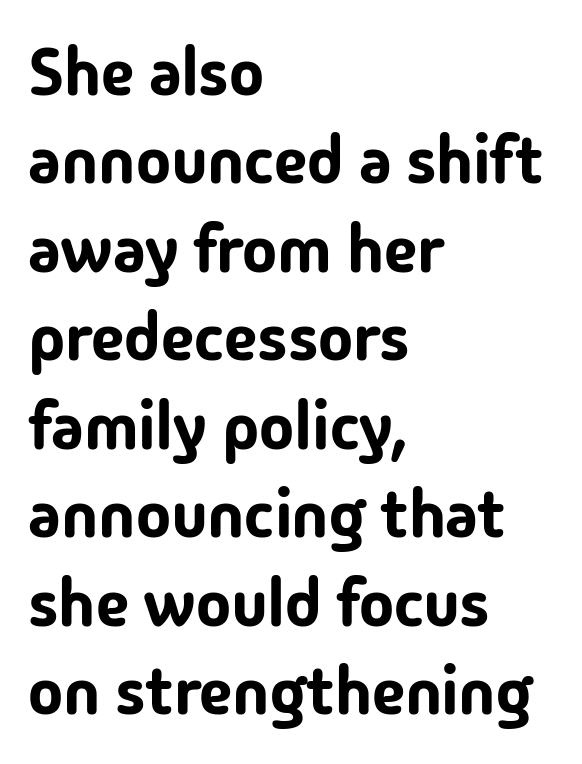
The image shows 66 px sans-serif type, upright; set left-aligned, normal line spacing (1.34x), normal letter spacing, not underlined; low stroke contrast and a medium x-height.
